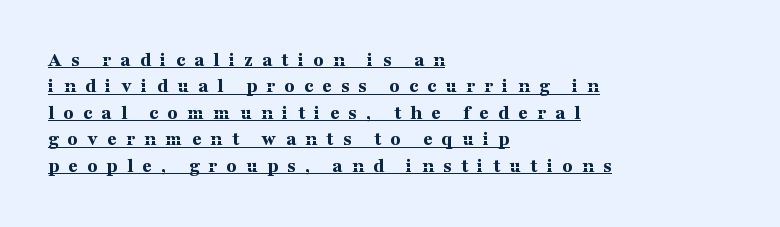
Q: Is the text bold? A: Yes.
Q: Is the text italic (slanted)? A: No, it is upright.
Q: Is the text underlined? A: Yes.
Q: How is the paragraph aligned? A: Left-aligned.
Q: Is the spacing between letters normal or unusually wide? A: Unusually wide.
Q: Is the spacing between lines tight, normal or loose? A: Normal.
